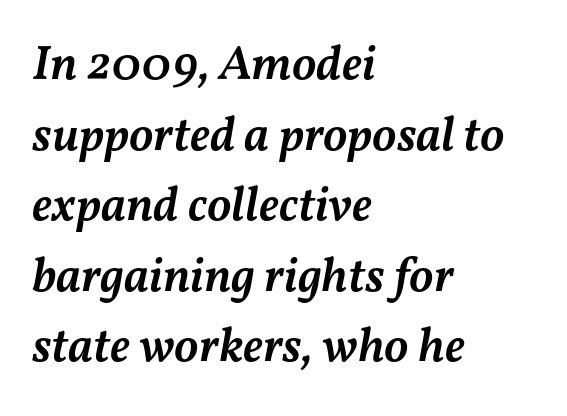
Q: Is the text bold? A: Semi-bold.
Q: Is the text italic (slanted)? A: Yes, it leans right by about 11 degrees.
Q: Is the text underlined? A: No.
Q: How is the paragraph aligned? A: Left-aligned.
Q: Is the spacing between letters normal or unusually wide? A: Normal.
Q: Is the spacing between lines tight, normal or loose? A: Normal.
Q: Width (condensed, normal, or wide)? A: Normal.
Q: Stroke contrast? A: Medium.
Q: x-height? A: Medium.
Q: Monospaced? A: No.
